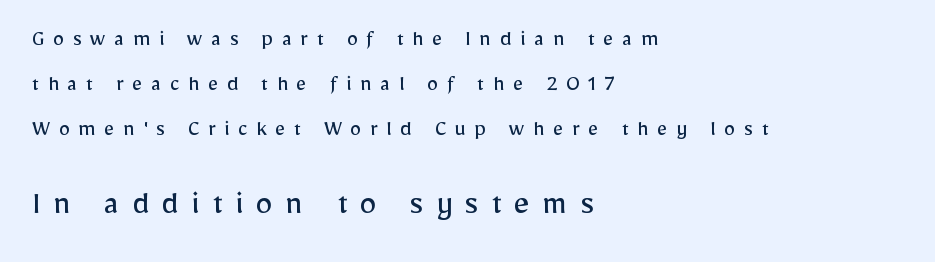
The image shows 34 px regular-weight sans-serif type, upright; set left-aligned, loose line spacing (1.96x), unusually wide letter spacing (+0.37 em), not underlined; the second (bottom) block is 1.48x larger; low stroke contrast and a medium x-height.
